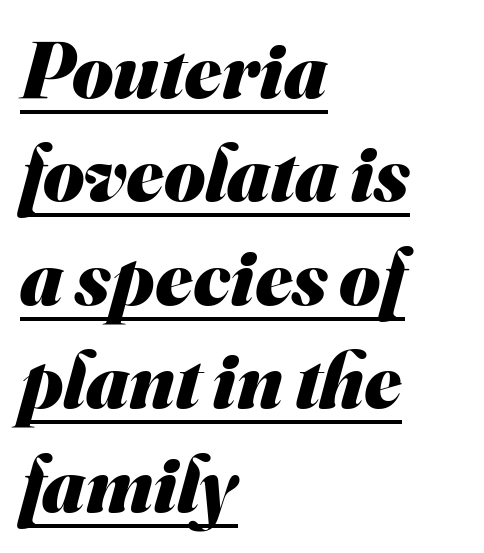
{"serif": "no", "bold": "yes", "weight": "heavy", "width": "normal", "stroke_contrast": "medium", "x_height": "small", "monospaced": "no", "underline": "yes", "align": "left", "line_spacing": "normal", "line_spacing_ratio": 1.31, "letter_spacing": "normal", "letter_spacing_em": 0.0, "glyph_px": 79}
